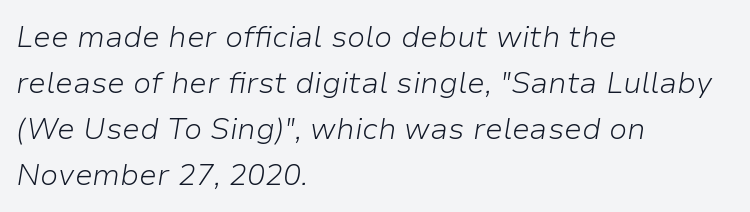
Q: Is the text bold? A: No.
Q: Is the text italic (slanted)? A: Yes, it leans right by about 9 degrees.
Q: Is the text underlined? A: No.
Q: How is the paragraph aligned? A: Left-aligned.
Q: Is the spacing between letters normal or unusually wide? A: Normal.
Q: Is the spacing between lines tight, normal or loose? A: Normal.
Q: Width (condensed, normal, or wide)? A: Normal.
Q: Stroke contrast? A: Low.
Q: x-height? A: Medium.
Q: Monospaced? A: No.
